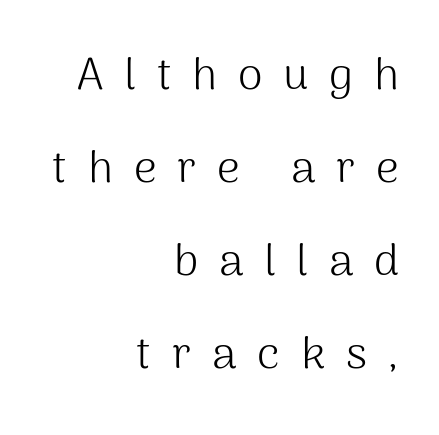
{"serif": "no", "italic": "no", "bold": "no", "weight": "light", "width": "normal", "stroke_contrast": "medium", "x_height": "medium", "monospaced": "no", "underline": "no", "align": "right", "line_spacing": "loose", "line_spacing_ratio": 2.07, "letter_spacing": "wide", "letter_spacing_em": 0.46, "glyph_px": 45}
